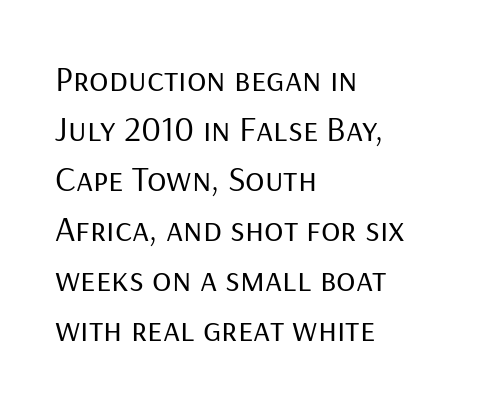
Q: Is the text bold? A: No.
Q: Is the text italic (slanted)? A: No, it is upright.
Q: Is the typeface a serif or a sans-serif typeface? A: Sans-serif.
Q: Is the text underlined? A: No.
Q: How is the paragraph aligned? A: Left-aligned.
Q: Is the spacing between letters normal or unusually wide? A: Normal.
Q: Is the spacing between lines tight, normal or loose? A: Normal.
Q: Width (condensed, normal, or wide)? A: Normal.
Q: Stroke contrast? A: Low.
Q: x-height? A: Medium.
Q: Monospaced? A: No.
